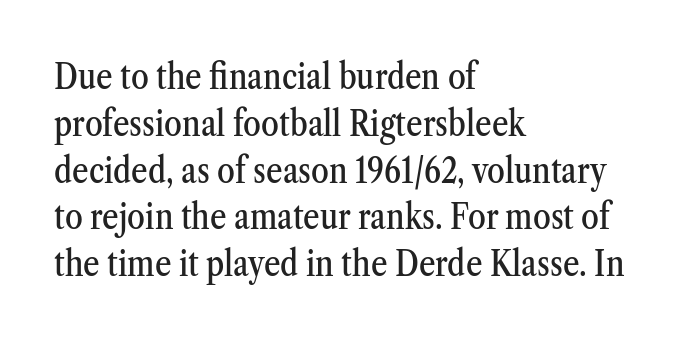
Q: Is the text italic (slanted)? A: No, it is upright.
Q: Is the typeface a serif or a sans-serif typeface? A: Serif.
Q: Is the text underlined? A: No.
Q: How is the paragraph aligned? A: Left-aligned.
Q: Is the spacing between letters normal or unusually wide? A: Normal.
Q: Is the spacing between lines tight, normal or loose? A: Normal.
Q: Width (condensed, normal, or wide)? A: Condensed.
Q: Stroke contrast? A: Medium.
Q: x-height? A: Medium.
Q: Monospaced? A: No.
